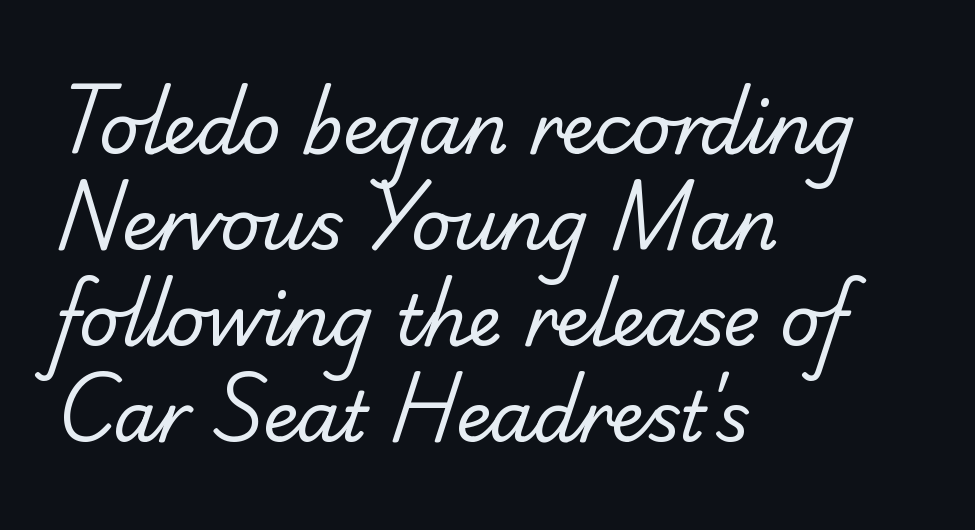
Q: Is the text bold? A: No.
Q: Is the typeface a serif or a sans-serif typeface? A: Sans-serif.
Q: Is the text underlined? A: No.
Q: How is the paragraph aligned? A: Left-aligned.
Q: Is the spacing between letters normal or unusually wide? A: Normal.
Q: Is the spacing between lines tight, normal or loose? A: Normal.
Q: Width (condensed, normal, or wide)? A: Normal.
Q: Stroke contrast? A: Low.
Q: x-height? A: Small.
Q: Monospaced? A: No.
